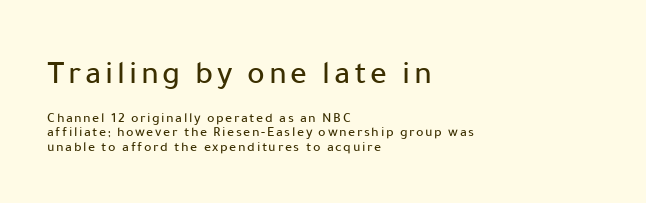
Short and long lines alike share a common starting point at left. Here the designer chose a conventional face with non-uniform glyph widths. Ordinary non-slanted type is in use. The face used here appears at its bigger size in the upper chunk.
